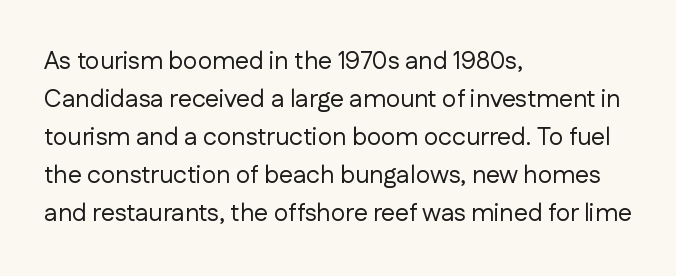
The image shows 25 px text type, upright; set left-aligned, normal line spacing (1.52x), normal letter spacing, not underlined.
